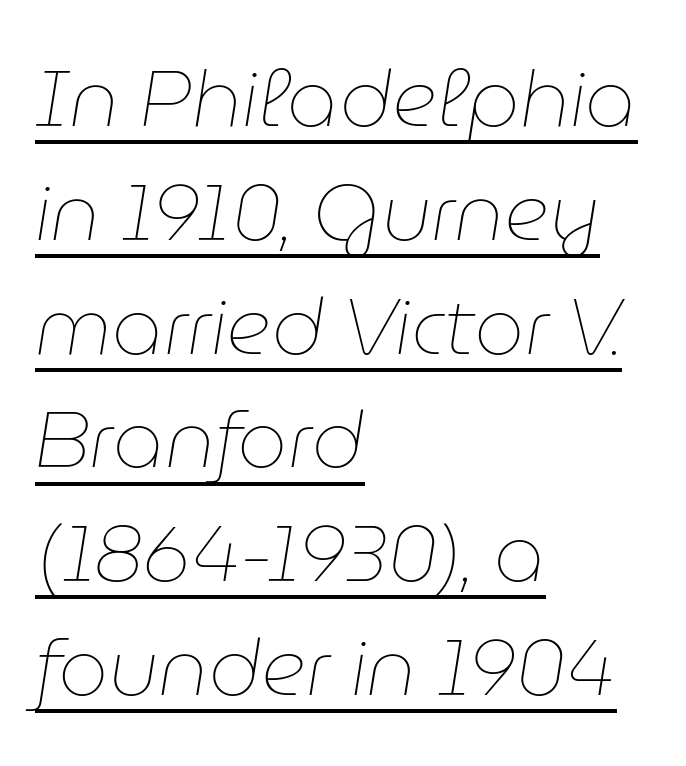
The image shows 79 px thin type, italic (leaning right); set left-aligned, normal line spacing (1.44x), normal letter spacing, underlined; low stroke contrast and a medium x-height.
